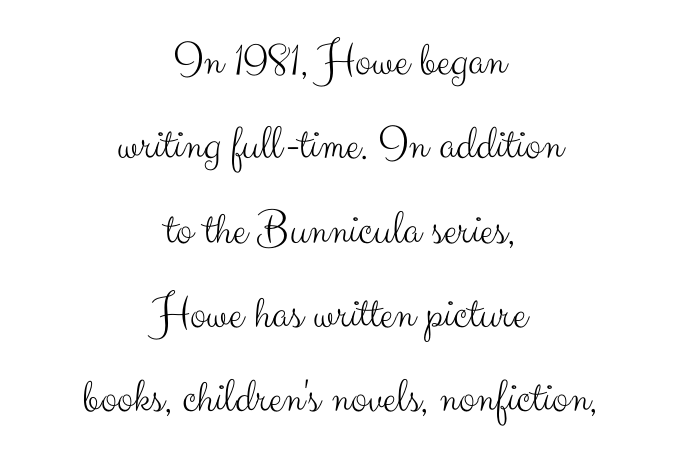
Q: Is the text bold? A: No.
Q: Is the text italic (slanted)? A: Yes.
Q: Is the typeface a serif or a sans-serif typeface? A: Sans-serif.
Q: Is the text underlined? A: No.
Q: How is the paragraph aligned? A: Centered.
Q: Is the spacing between letters normal or unusually wide? A: Normal.
Q: Width (condensed, normal, or wide)? A: Normal.
Q: Stroke contrast? A: Medium.
Q: x-height? A: Small.
Q: Monospaced? A: No.
